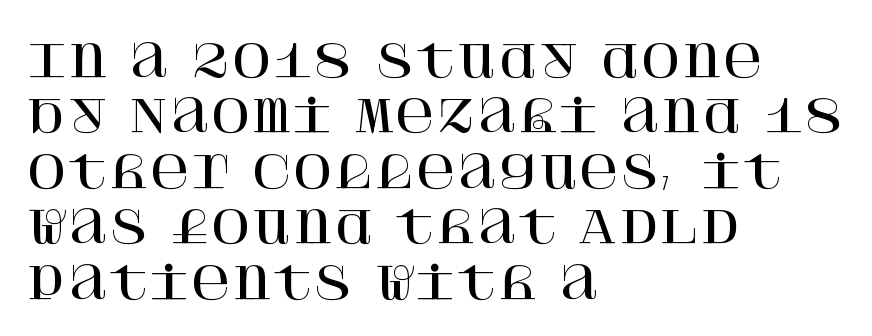
Rule under the text: the space is simply empty. No italicization has been applied; the sample stays upright. Is the block centered? No — it sits flush against the left margin. Normally led — the rows are evenly, conventionally spaced.
